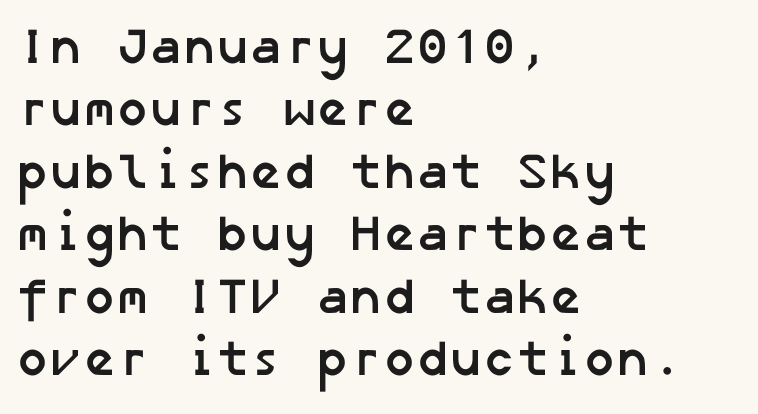
The image shows 50 px semibold sans-serif type; set left-aligned, normal line spacing (1.25x), normal letter spacing, not underlined; low stroke contrast and a medium x-height.
